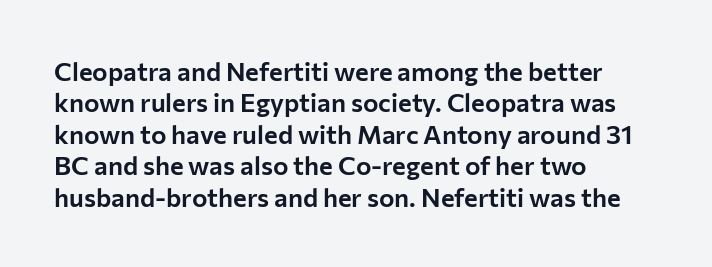
Q: Is the text italic (slanted)? A: No, it is upright.
Q: Is the text underlined? A: No.
Q: How is the paragraph aligned? A: Left-aligned.
Q: Is the spacing between letters normal or unusually wide? A: Normal.
